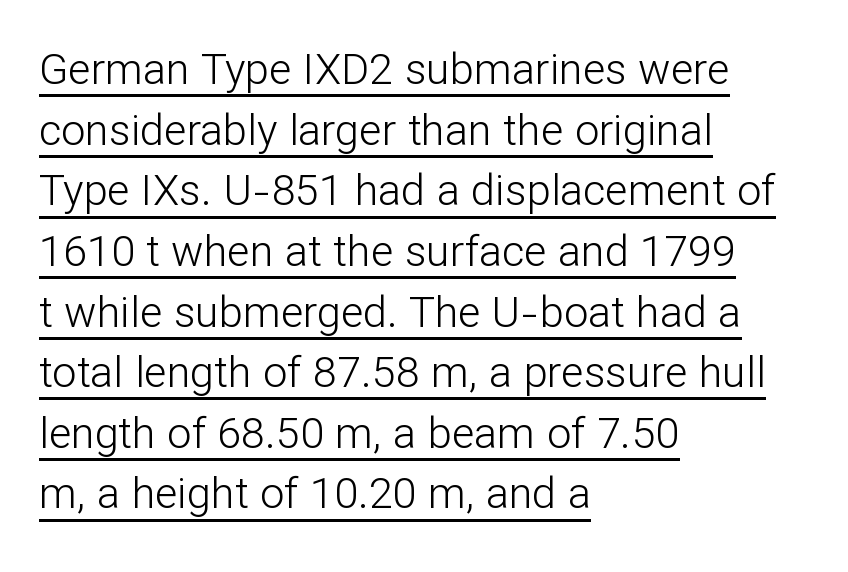
Q: Is the text bold? A: No.
Q: Is the text italic (slanted)? A: No, it is upright.
Q: Is the typeface a serif or a sans-serif typeface? A: Sans-serif.
Q: Is the text underlined? A: Yes.
Q: How is the paragraph aligned? A: Left-aligned.
Q: Is the spacing between letters normal or unusually wide? A: Normal.
Q: Is the spacing between lines tight, normal or loose? A: Normal.
Q: Width (condensed, normal, or wide)? A: Normal.
Q: Stroke contrast? A: Low.
Q: x-height? A: Medium.
Q: Monospaced? A: No.
